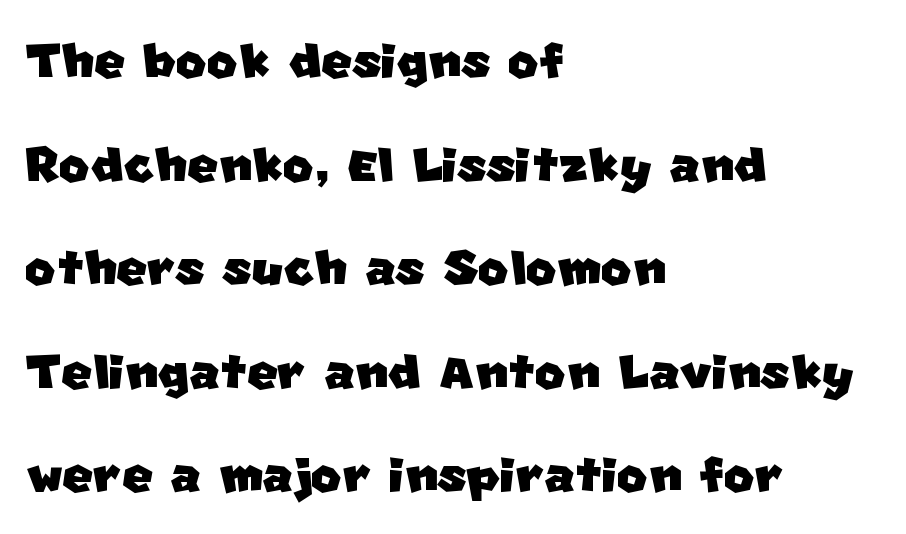
The image shows 66 px sans-serif type; set left-aligned, normal line spacing (1.57x), normal letter spacing, not underlined; low stroke contrast and a large x-height.
